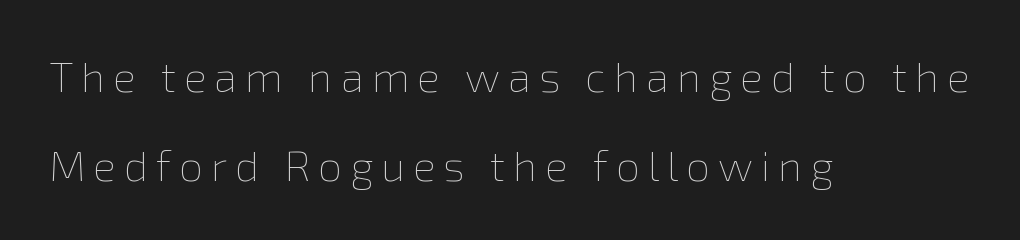
These lines stack with their left ends in a neat column. Underlining? Definitely not there. The face used here is proportionally spaced, like ordinary book or web type. Whoever set this chose breathing room over compactness in the vertical rhythm. The letters look calm and open, with moderate or lighter stems. The letters stand straight up with perfectly vertical stems.
